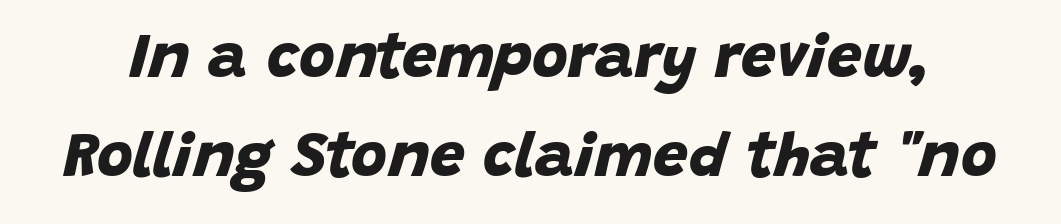
The image shows 62 px bold sans-serif type; set normal line spacing (1.59x), normal letter spacing, not underlined; low stroke contrast and a large x-height.
